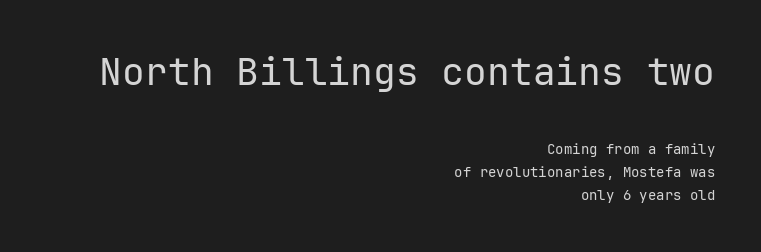
No word sits above an underline. Letterform terminals end flat and unadorned throughout the passage. Leftover space on each line is placed entirely before the opening word. Normally led — the rows are evenly, conventionally spaced.
